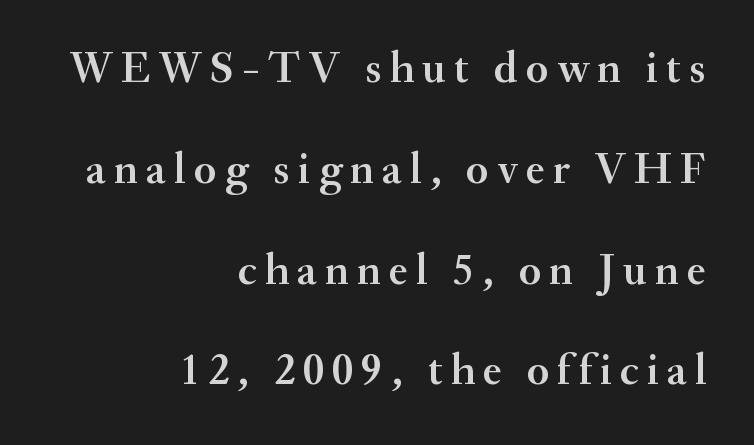
{"serif": "yes", "italic": "no", "width": "normal", "stroke_contrast": "medium", "x_height": "small", "monospaced": "no", "underline": "no", "align": "right", "line_spacing": "loose", "line_spacing_ratio": 2.24, "glyph_px": 45}
